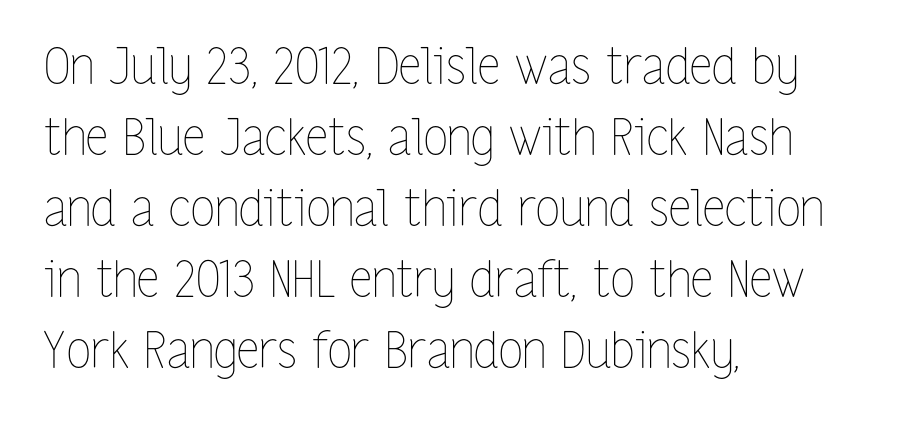
Q: Is the text bold? A: No.
Q: Is the text italic (slanted)? A: No, it is upright.
Q: Is the text underlined? A: No.
Q: How is the paragraph aligned? A: Left-aligned.
Q: Is the spacing between letters normal or unusually wide? A: Normal.
Q: Is the spacing between lines tight, normal or loose? A: Normal.
Q: Width (condensed, normal, or wide)? A: Condensed.
Q: Stroke contrast? A: Low.
Q: x-height? A: Medium.
Q: Monospaced? A: No.
